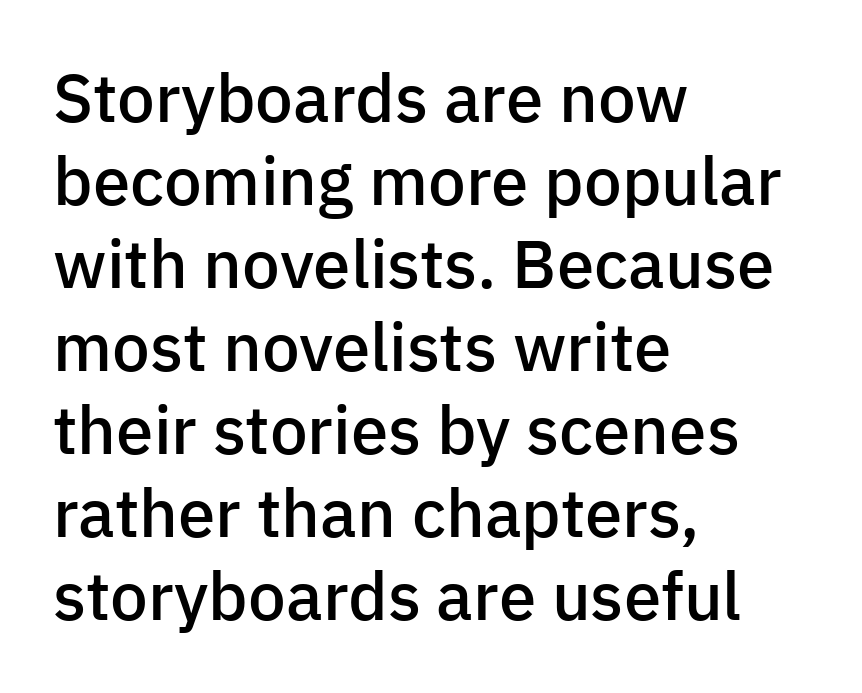
Q: Is the text bold? A: Semi-bold.
Q: Is the text italic (slanted)? A: No, it is upright.
Q: Is the typeface a serif or a sans-serif typeface? A: Sans-serif.
Q: Is the text underlined? A: No.
Q: How is the paragraph aligned? A: Left-aligned.
Q: Is the spacing between letters normal or unusually wide? A: Normal.
Q: Width (condensed, normal, or wide)? A: Normal.
Q: Stroke contrast? A: Low.
Q: x-height? A: Medium.
Q: Monospaced? A: No.
